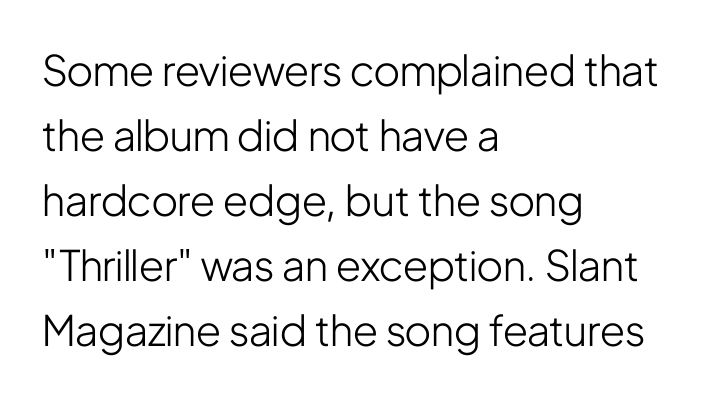
The image shows 42 px light, condensed sans-serif type, upright; set left-aligned, normal line spacing (1.55x), normal letter spacing, not underlined; low stroke contrast and a medium x-height.
